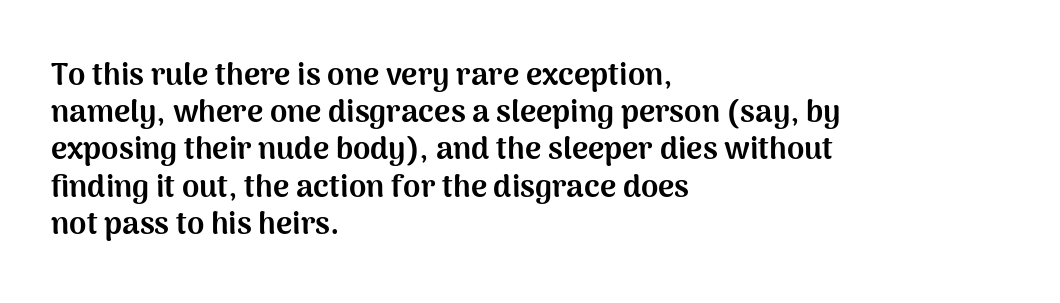
The image shows 31 px bold sans-serif type, upright; set left-aligned, line spacing 1.2x, normal letter spacing, not underlined; medium stroke contrast and a medium x-height.
